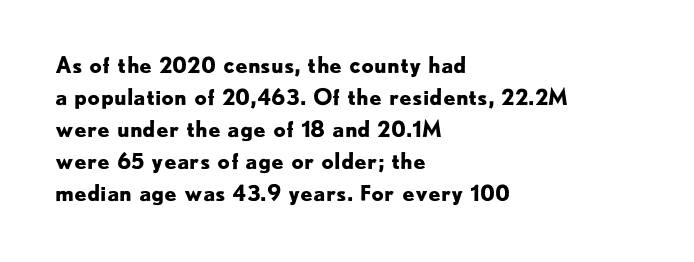
{"italic": "no", "bold": "yes", "underline": "no", "align": "left", "line_spacing": "normal", "line_spacing_ratio": 1.46, "letter_spacing": "normal", "letter_spacing_em": 0.0, "glyph_px": 22}
